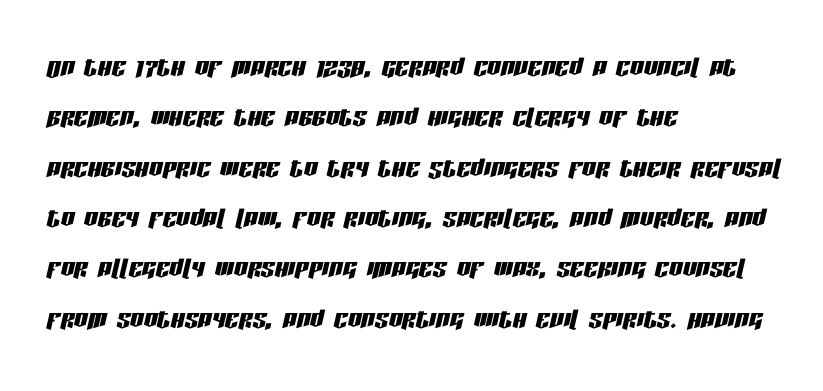
{"italic": "yes", "lean": "right", "slant_degrees": 13, "width": "condensed", "stroke_contrast": "low", "x_height": "large", "monospaced": "no", "underline": "no", "align": "left", "line_spacing": "normal", "line_spacing_ratio": 1.48, "letter_spacing": "normal", "letter_spacing_em": 0.0, "glyph_px": 34}
